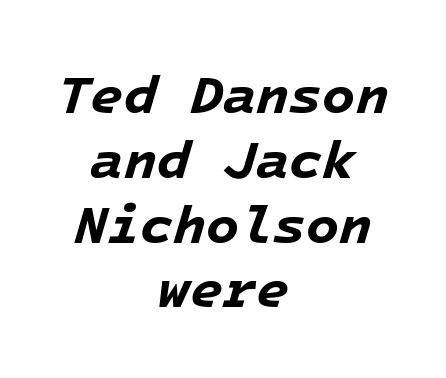
{"italic": "yes", "lean": "right", "slant_degrees": 16, "bold": "yes", "weight": "bold", "width": "normal", "stroke_contrast": "low", "x_height": "medium", "monospaced": "yes", "underline": "no", "align": "center", "line_spacing_ratio": 1.2, "letter_spacing": "normal", "letter_spacing_em": 0.0, "glyph_px": 54}
